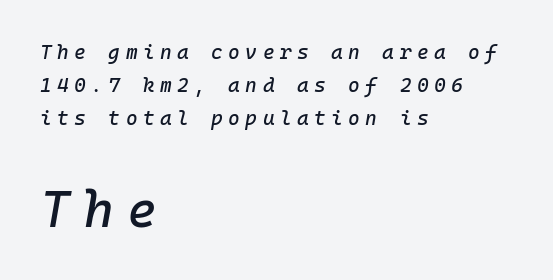
{"italic": "yes", "lean": "right", "slant_degrees": 10, "width": "normal", "stroke_contrast": "low", "x_height": "medium", "monospaced": "yes", "underline": "no", "align": "left", "line_spacing": "normal", "line_spacing_ratio": 1.64, "letter_spacing": "wide", "letter_spacing_em": 0.27, "larger_block": "second", "size_ratio": 2.55, "glyph_px": 51}
